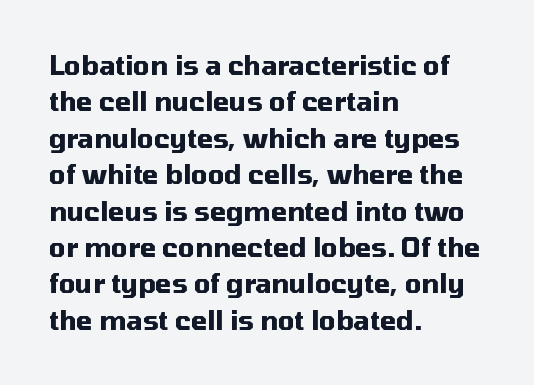
The image shows 26 px bold type, upright; set left-aligned, normal line spacing (1.4x), normal letter spacing, not underlined.
